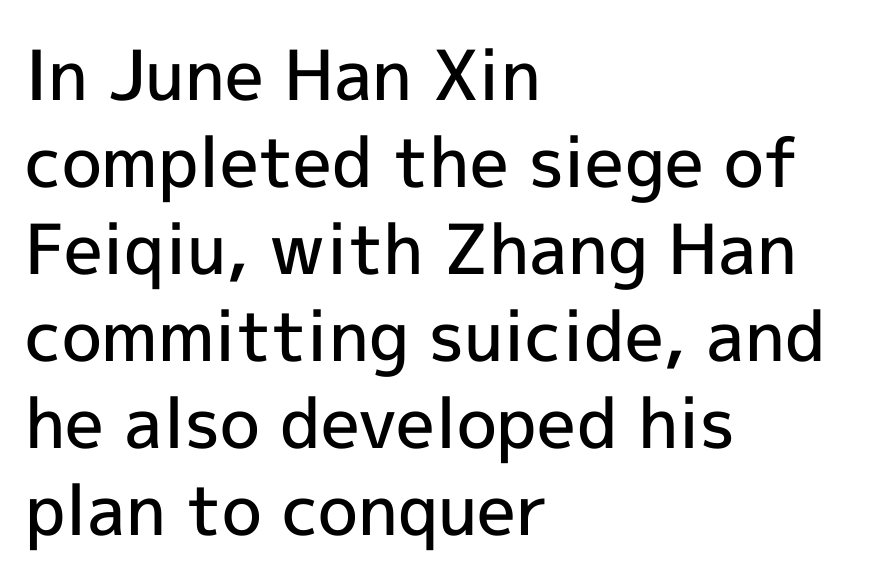
Q: Is the text bold? A: Semi-bold.
Q: Is the text italic (slanted)? A: No, it is upright.
Q: Is the typeface a serif or a sans-serif typeface? A: Sans-serif.
Q: Is the text underlined? A: No.
Q: How is the paragraph aligned? A: Left-aligned.
Q: Is the spacing between letters normal or unusually wide? A: Normal.
Q: Is the spacing between lines tight, normal or loose? A: Normal.
Q: Width (condensed, normal, or wide)? A: Normal.
Q: x-height? A: Medium.
Q: Monospaced? A: No.
